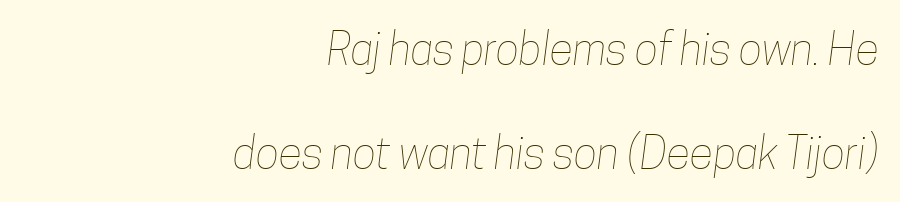
This sample uses plain, unmodified letter spacing. In CSS terms this would be text-align: right. These lines stand farther apart than default settings would place them. Do the characters align in a grid? No, the font is proportional. Descender tails drop into unmarked territory. The typesetting does not lean heavy: it is not bold.
